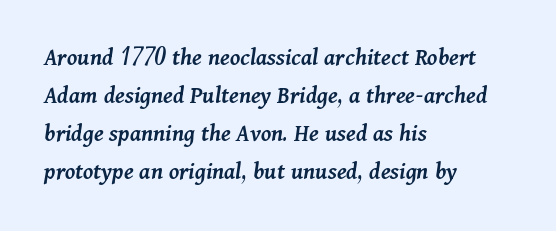
The image shows 25 px text type, italic (leaning right); set left-aligned, normal line spacing (1.52x), normal letter spacing, not underlined.
